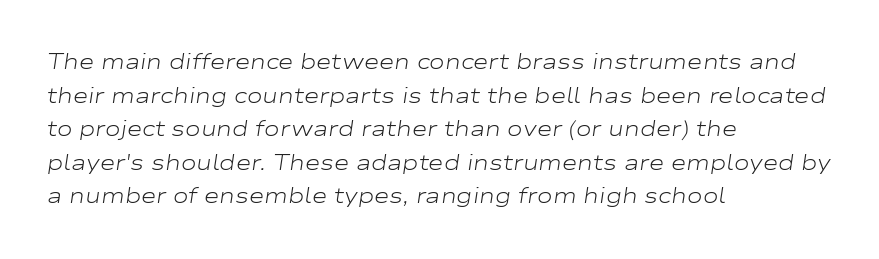
Q: Is the text bold? A: No.
Q: Is the text italic (slanted)? A: Yes, it leans right by about 9 degrees.
Q: Is the text underlined? A: No.
Q: How is the paragraph aligned? A: Left-aligned.
Q: Is the spacing between letters normal or unusually wide? A: Normal.
Q: Is the spacing between lines tight, normal or loose? A: Normal.
